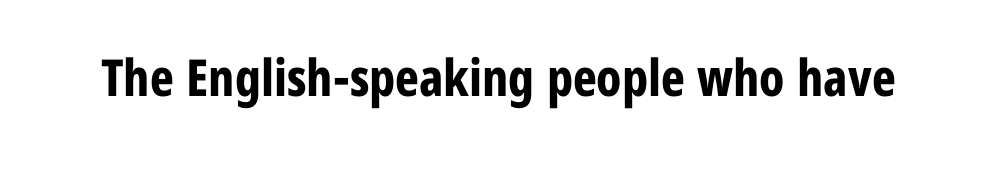
This sample uses an upright cut, with every glyph sitting square on the baseline. The letters advance in unequal steps, a hallmark of proportional type. Typesetter's note: full bold, strokes at maximum text heaviness. Serifs: no, the terminals of the letterforms are clean. Nothing unusual about the tracking: characters are spaced as the font intends. Only glyphs here, with clear space below each row.
